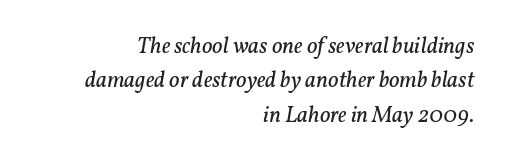
{"italic": "yes", "lean": "right", "slant_degrees": 11, "bold": "no", "underline": "no", "align": "right", "line_spacing": "normal", "line_spacing_ratio": 1.5, "letter_spacing": "normal", "letter_spacing_em": 0.0, "glyph_px": 23}
